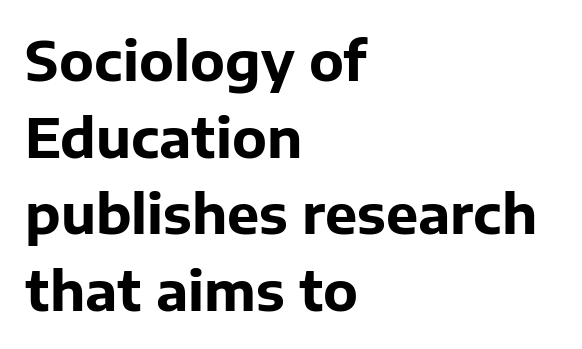
The text block is weighted toward the left margin, trailing off unevenly rightward. If you drew a line through each stem, it would be perfectly vertical. Is the letter spacing exaggerated? No — it looks like the ordinary default. Vertical spacing — default. Heft: maximum for text — a bold.
